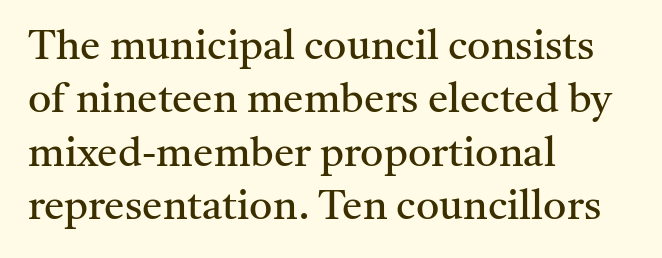
{"serif": "yes", "italic": "no", "bold": "no", "weight": "regular", "width": "normal", "stroke_contrast": "medium", "x_height": "medium", "monospaced": "no", "underline": "no", "align": "left", "line_spacing": "normal", "line_spacing_ratio": 1.3, "letter_spacing": "normal", "letter_spacing_em": 0.0, "glyph_px": 41}
